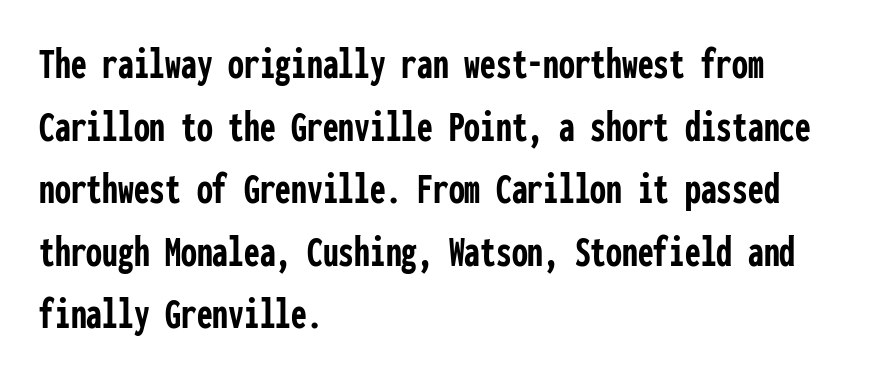
Honestly, the row spacing looks completely unremarkable. Here the designer chose a console-style face with uniform glyph widths. Stroke thickness is high; the sample reads as a true bold. This rendering leaves character spacing at its baseline value. Clear beneath every line of the passage. Check where the strokes stop: nothing finishes them off — pure sans.
